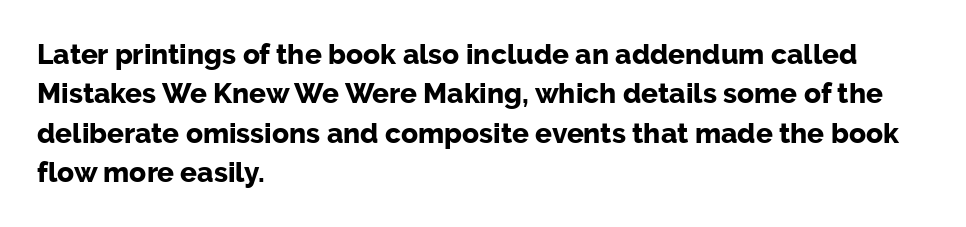
The image shows 28 px bold sans-serif type, upright; set left-aligned, normal line spacing (1.41x), normal letter spacing, not underlined; low stroke contrast and a medium x-height.
